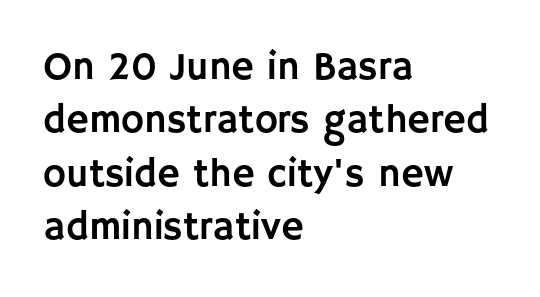
The image shows 39 px sans-serif type, upright; set left-aligned, normal line spacing (1.37x), normal letter spacing, not underlined; low stroke contrast and a large x-height.
